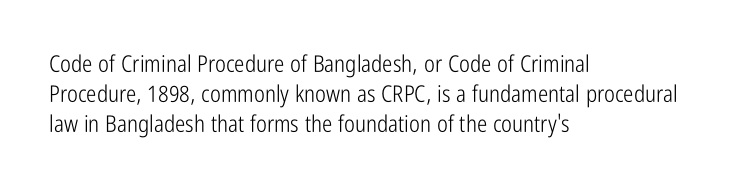
{"italic": "no", "bold": "no", "underline": "no", "align": "left", "line_spacing": "normal", "line_spacing_ratio": 1.3, "letter_spacing": "normal", "letter_spacing_em": 0.0, "glyph_px": 23}
